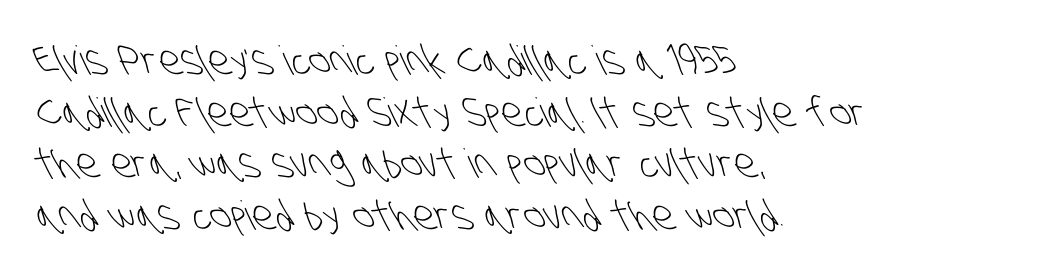
The image shows 40 px light, condensed sans-serif type; set left-aligned, normal line spacing (1.29x), normal letter spacing, not underlined; low stroke contrast and a large x-height.
